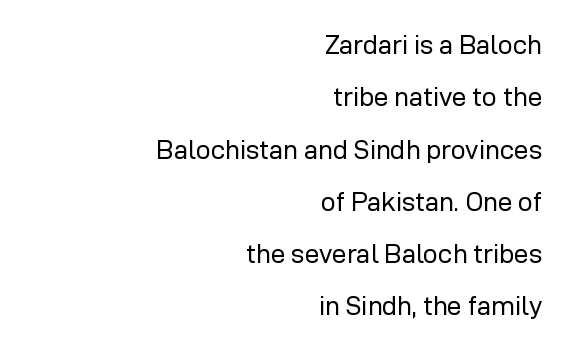
Q: Is the text bold? A: No.
Q: Is the text italic (slanted)? A: No, it is upright.
Q: Is the text underlined? A: No.
Q: How is the paragraph aligned? A: Right-aligned.
Q: Is the spacing between letters normal or unusually wide? A: Normal.
Q: Is the spacing between lines tight, normal or loose? A: Loose.
